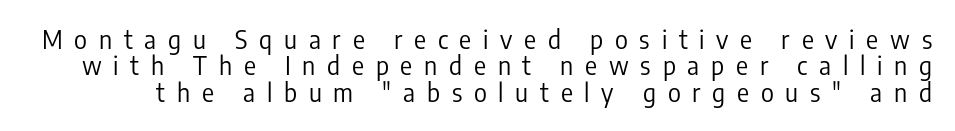
{"italic": "no", "bold": "no", "underline": "no", "line_spacing": "tight", "line_spacing_ratio": 1.06, "letter_spacing": "wide", "letter_spacing_em": 0.47, "glyph_px": 25}
